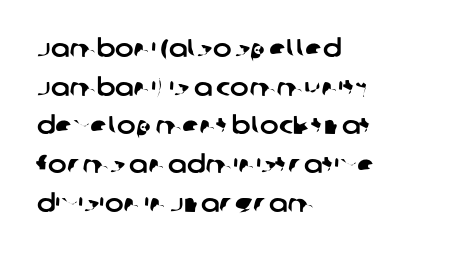
The image shows 25 px text type; set left-aligned, normal line spacing (1.55x), normal letter spacing, not underlined.
